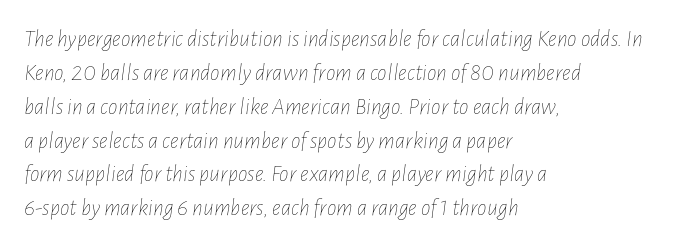
Q: Is the text bold? A: No.
Q: Is the text italic (slanted)? A: Yes, it leans right by about 7 degrees.
Q: Is the text underlined? A: No.
Q: How is the paragraph aligned? A: Left-aligned.
Q: Is the spacing between letters normal or unusually wide? A: Normal.
Q: Is the spacing between lines tight, normal or loose? A: Normal.
